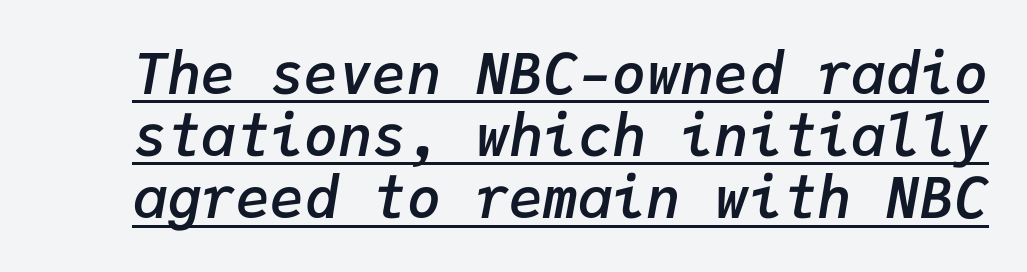
The image shows 57 px semibold type, italic (leaning right), monospaced; set tight line spacing (1.09x), normal letter spacing, underlined; low stroke contrast and a medium x-height.
